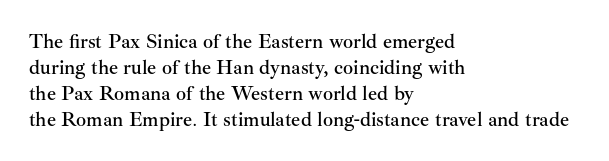
The letterforms sit shoulder to shoulder at normal distance. The lines in this sample share a left origin and differ only in where they stop. Lines of text with bare space underneath. This sample keeps an unexceptional amount of space between lines. Upright lettering throughout.
